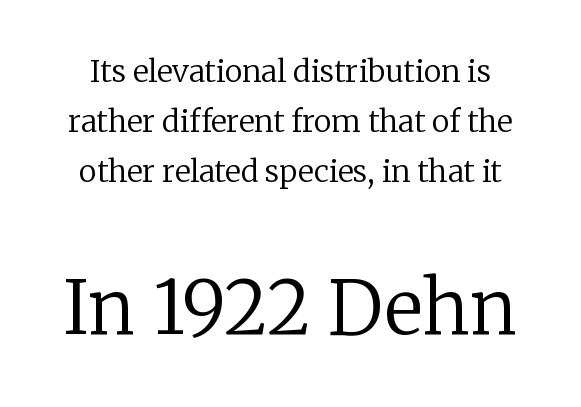
Q: Is the text bold? A: No.
Q: Is the text italic (slanted)? A: No, it is upright.
Q: Is the typeface a serif or a sans-serif typeface? A: Serif.
Q: Is the text underlined? A: No.
Q: Is the spacing between letters normal or unusually wide? A: Normal.
Q: Is the spacing between lines tight, normal or loose? A: Normal.
Q: Which block of text is set in a larger size, the first (top) or the second (bottom)? A: The second (bottom) one.
Q: Width (condensed, normal, or wide)? A: Normal.
Q: Stroke contrast? A: Low.
Q: x-height? A: Medium.
Q: Monospaced? A: No.
